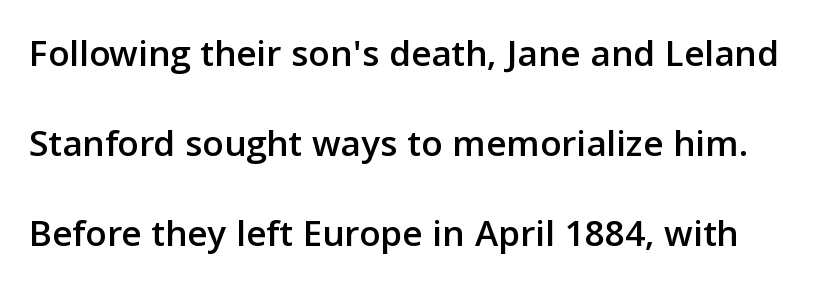
The space beneath each line is pristine and unruled. The rendering uses natural spacing where letterforms have individual widths. Italic: no, the glyphs are upright roman. The block of text is sparse from top to bottom, with ample space between rows. Compared with typical body copy, the letter spacing here is the same.
